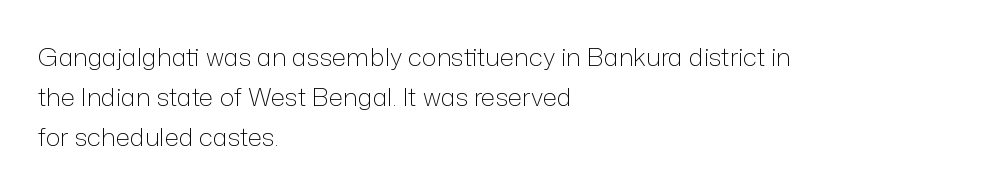
{"italic": "no", "bold": "no", "underline": "no", "align": "left", "line_spacing": "normal", "line_spacing_ratio": 1.6, "letter_spacing": "normal", "letter_spacing_em": 0.0, "glyph_px": 25}
